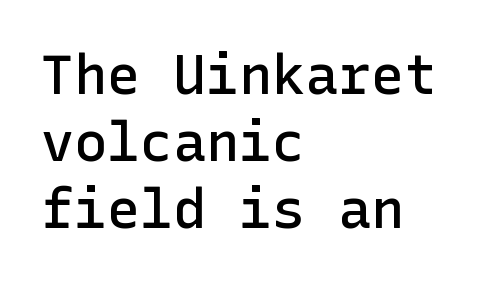
Q: Is the text bold? A: Semi-bold.
Q: Is the text italic (slanted)? A: No, it is upright.
Q: Is the typeface a serif or a sans-serif typeface? A: Sans-serif.
Q: Is the text underlined? A: No.
Q: How is the paragraph aligned? A: Left-aligned.
Q: Is the spacing between letters normal or unusually wide? A: Normal.
Q: Width (condensed, normal, or wide)? A: Normal.
Q: Stroke contrast? A: Low.
Q: x-height? A: Medium.
